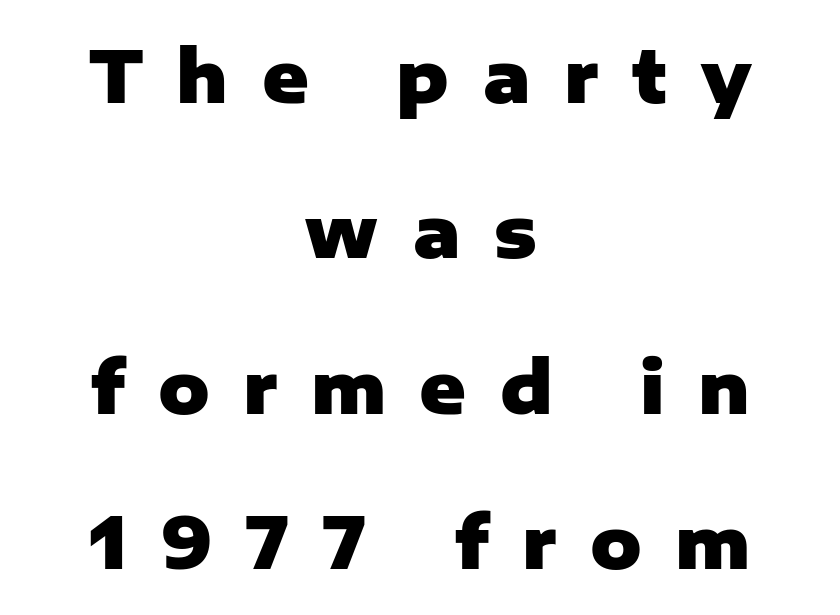
When letters stand straight like this, we call the style roman or upright. The glyphs in this specimen are sans serif. Is this a fixed-width face? No — the glyphs have proportional, varying widths. Quick note: underline off. Plenty of ink on the page — the face is bold. You could fit nearly another row in the gap between these rows.
